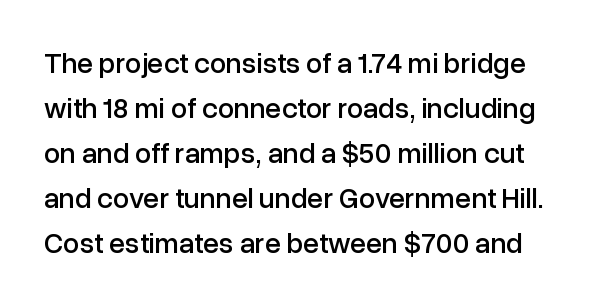
Words appear dense and cohesive because spacing is normal. Decoration check: the copy has no underline. Italic: no, the glyphs are upright roman. Vertically, the passage feels balanced, rows spaced as you'd expect. Looks like regular typesetting: each glyph gets only the width it needs.
